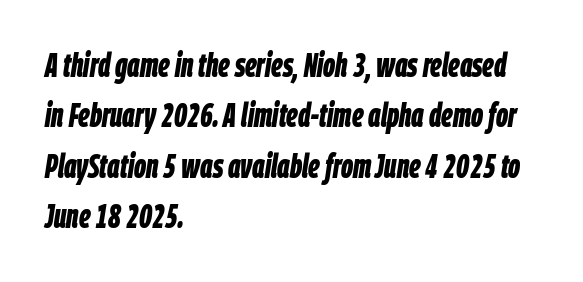
Tracking value appears to be zero — textbook default spacing. You can tell it's italic because the verticals aren't actually vertical. Is this a fixed-width face? No — the glyphs have proportional, varying widths. Is the block centered? No — it sits flush against the left margin.
